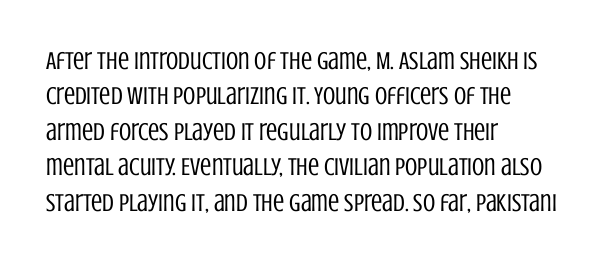
Plain, unruled lines of type. Is the type heavy? It reads as light-to-regular instead. Interline gaps are of average width in this sample. In terms of posture, this sample is upright. These lines are set flush left with a ragged right edge. Nothing unusual about the tracking: characters are spaced as the font intends.
